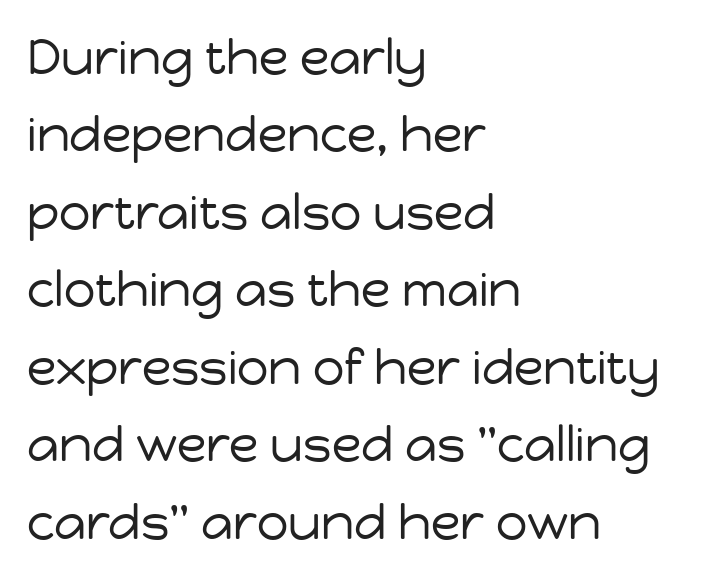
{"serif": "no", "italic": "no", "bold": "no", "weight": "regular", "width": "normal", "stroke_contrast": "low", "x_height": "medium", "monospaced": "no", "underline": "no", "align": "left", "line_spacing": "normal", "line_spacing_ratio": 1.58, "letter_spacing": "normal", "letter_spacing_em": 0.0, "glyph_px": 49}
